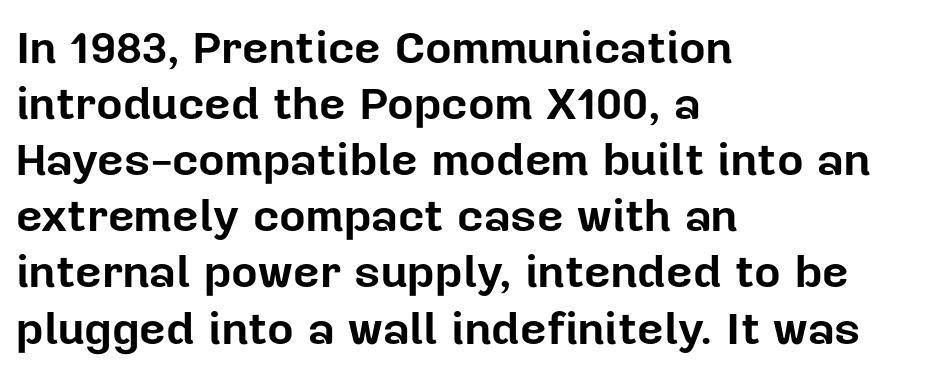
The image shows 46 px bold sans-serif type, upright; set left-aligned, line spacing 1.22x, normal letter spacing, not underlined; low stroke contrast and a medium x-height.
